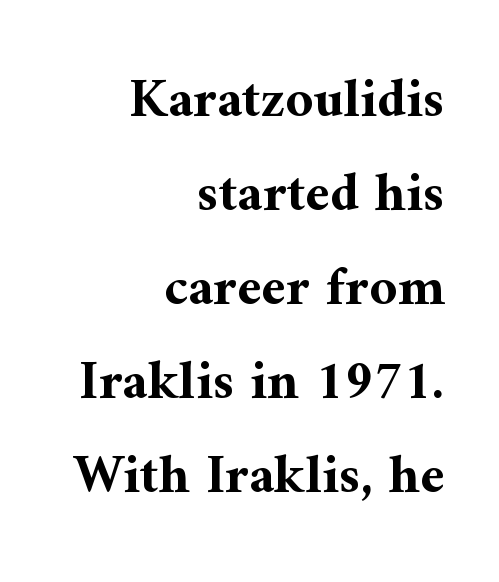
Q: Is the text bold? A: Yes.
Q: Is the text italic (slanted)? A: No, it is upright.
Q: Is the typeface a serif or a sans-serif typeface? A: Serif.
Q: Is the text underlined? A: No.
Q: How is the paragraph aligned? A: Right-aligned.
Q: Is the spacing between letters normal or unusually wide? A: Normal.
Q: Width (condensed, normal, or wide)? A: Normal.
Q: Stroke contrast? A: Medium.
Q: x-height? A: Medium.
Q: Monospaced? A: No.
